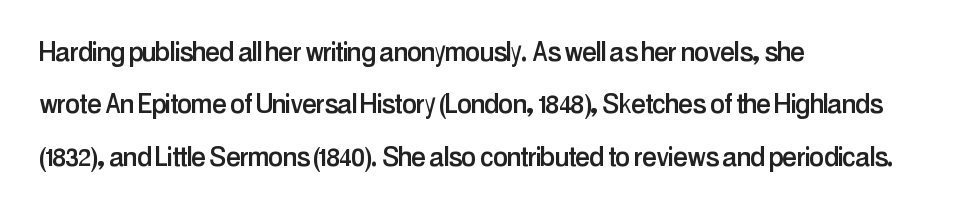
The image shows 33 px condensed sans-serif type, upright; set left-aligned, normal line spacing (1.59x), normal letter spacing, not underlined; low stroke contrast and a medium x-height.
